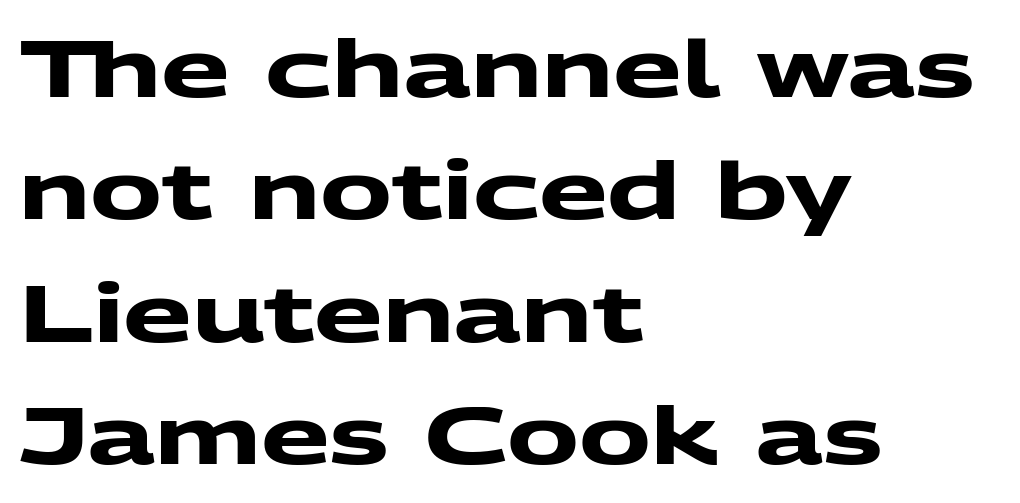
The image shows 80 px heavy, wide sans-serif type; set left-aligned, normal line spacing (1.53x), normal letter spacing, not underlined; medium stroke contrast and a medium x-height.
